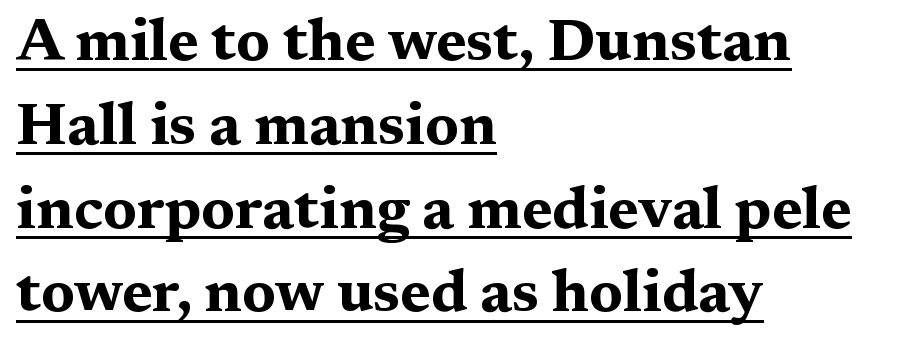
{"serif": "yes", "italic": "no", "bold": "yes", "weight": "bold", "width": "wide", "stroke_contrast": "medium", "x_height": "medium", "monospaced": "no", "underline": "yes", "align": "left", "line_spacing": "normal", "line_spacing_ratio": 1.42, "letter_spacing": "normal", "letter_spacing_em": 0.0, "glyph_px": 59}
